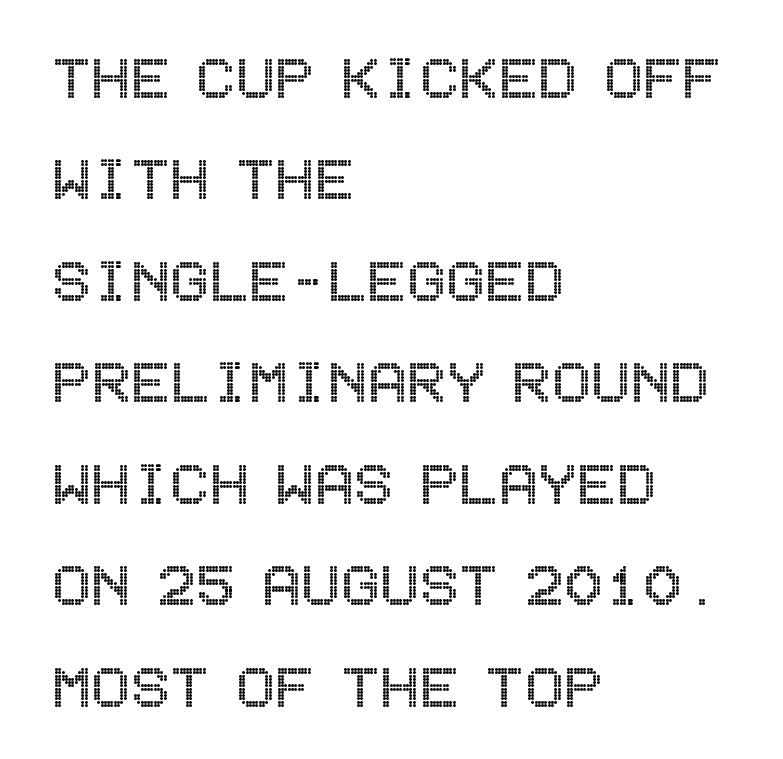
Q: Is the text italic (slanted)? A: No, it is upright.
Q: Is the text underlined? A: No.
Q: How is the paragraph aligned? A: Left-aligned.
Q: Is the spacing between letters normal or unusually wide? A: Normal.
Q: Is the spacing between lines tight, normal or loose? A: Normal.
Q: Width (condensed, normal, or wide)? A: Condensed.
Q: x-height? A: Large.
